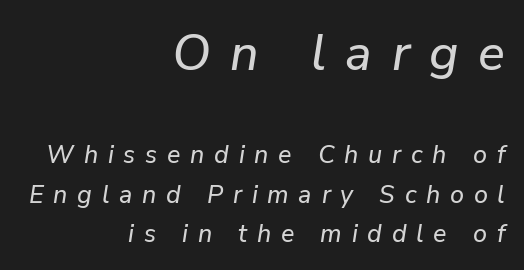
The image shows 50 px text type, italic (leaning right); set right-aligned, normal line spacing (1.57x), unusually wide letter spacing (+0.39 em), not underlined; the first (top) block is 2.0x larger; low stroke contrast and a medium x-height.
